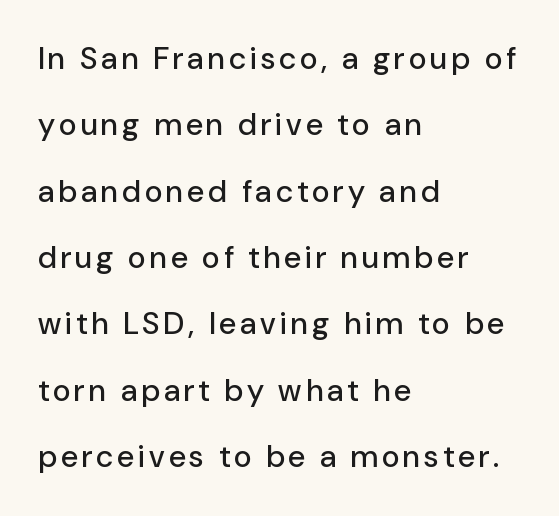
The image shows 31 px sans-serif type, upright; set left-aligned, loose line spacing (2.14x), not underlined; low stroke contrast and a medium x-height.
